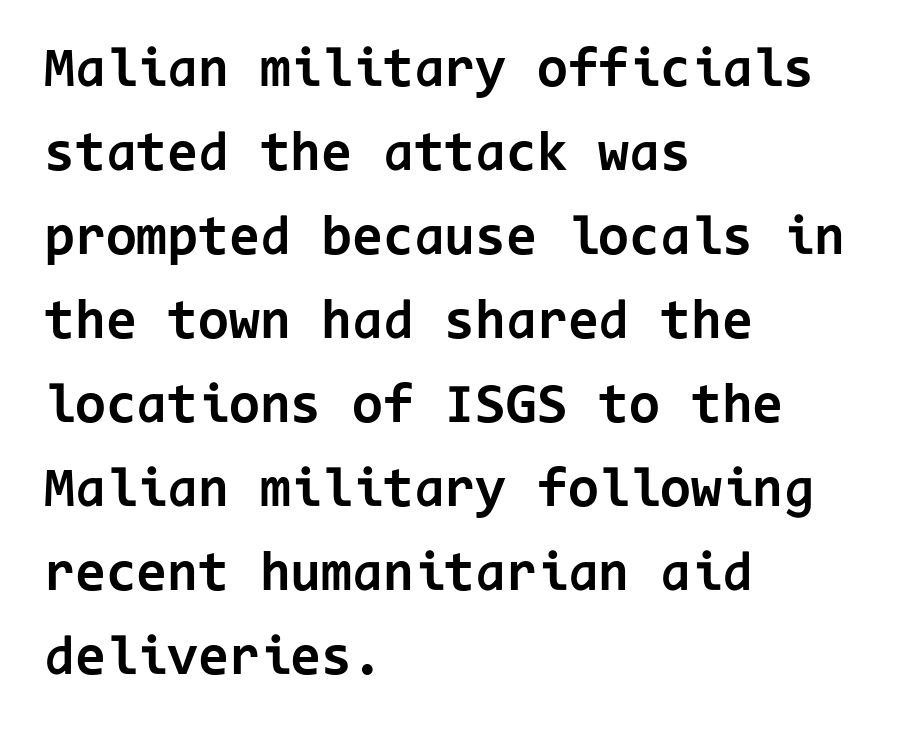
Q: Is the text bold? A: Yes.
Q: Is the text italic (slanted)? A: No, it is upright.
Q: Is the typeface a serif or a sans-serif typeface? A: Sans-serif.
Q: Is the text underlined? A: No.
Q: How is the paragraph aligned? A: Left-aligned.
Q: Is the spacing between letters normal or unusually wide? A: Normal.
Q: Is the spacing between lines tight, normal or loose? A: Normal.
Q: Width (condensed, normal, or wide)? A: Normal.
Q: Stroke contrast? A: Low.
Q: x-height? A: Medium.
Q: Monospaced? A: Yes.
